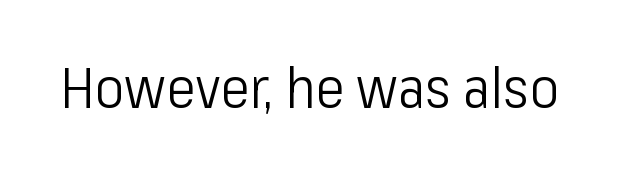
The cut favours lightness, reaching ordinary text weight at its darkest. Note the varied advance widths — an 'i' is clearly narrower than an 'm'. Is the letter spacing exaggerated? No — it looks like the ordinary default. A clean baseline with only descenders dipping below it. In terms of letterform style, serifs are entirely absent. Characters remain perfectly vertical along every line.
